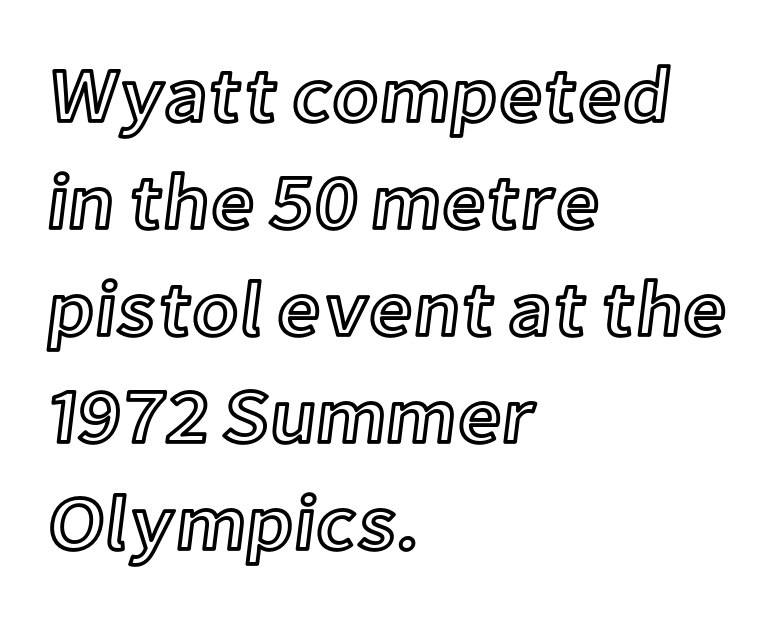
Q: Is the text italic (slanted)? A: Yes.
Q: Is the text underlined? A: No.
Q: How is the paragraph aligned? A: Left-aligned.
Q: Is the spacing between letters normal or unusually wide? A: Normal.
Q: Is the spacing between lines tight, normal or loose? A: Normal.
Q: Width (condensed, normal, or wide)? A: Normal.
Q: x-height? A: Medium.
Q: Monospaced? A: No.
